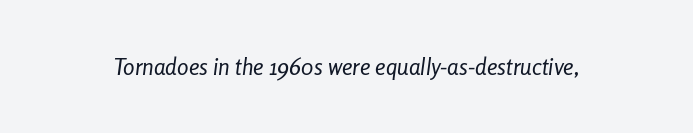
On a weight scale, this lands at 450 or below. The horizontal fit of the characters is conventional and even. The glyphs are unaccompanied by any horizontal stroke below them. The lettering tilts uniformly, giving the passage an italic look.
